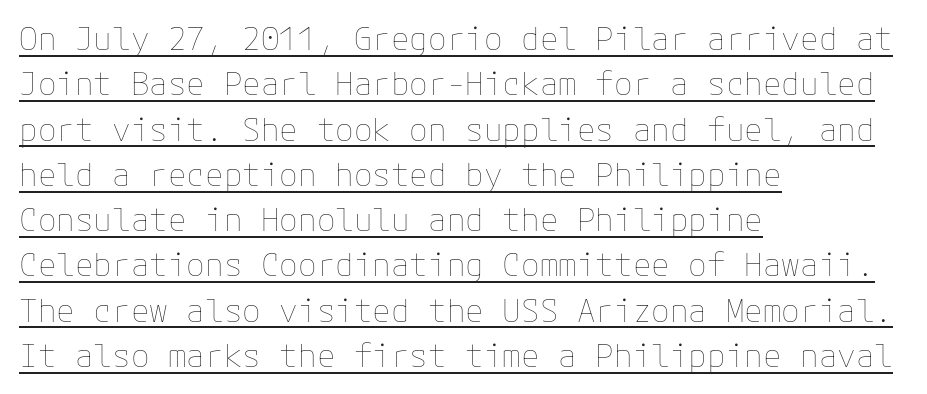
{"italic": "no", "bold": "no", "weight": "thin", "width": "normal", "stroke_contrast": "low", "x_height": "medium", "underline": "yes", "align": "left", "line_spacing": "normal", "line_spacing_ratio": 1.46, "letter_spacing": "normal", "letter_spacing_em": 0.0, "glyph_px": 31}
